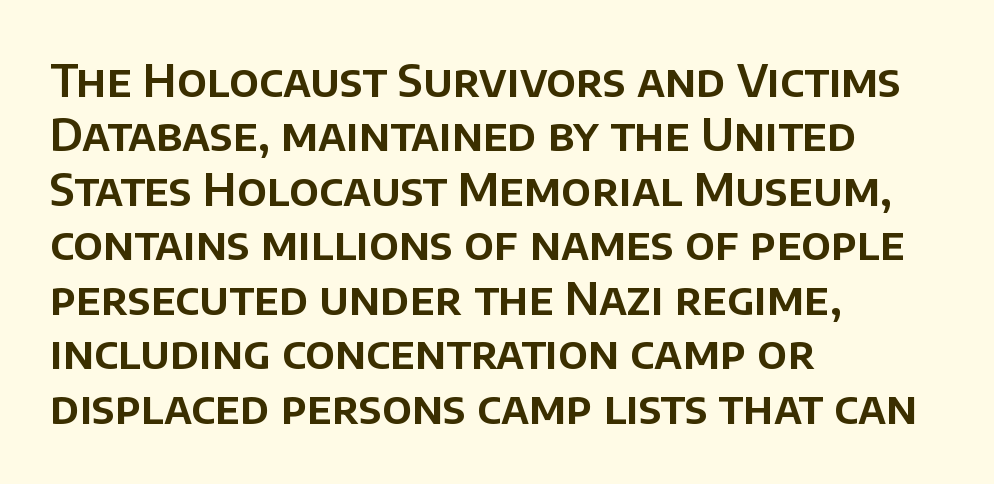
Q: Is the text italic (slanted)? A: No, it is upright.
Q: Is the typeface a serif or a sans-serif typeface? A: Sans-serif.
Q: Is the text underlined? A: No.
Q: How is the paragraph aligned? A: Left-aligned.
Q: Is the spacing between letters normal or unusually wide? A: Normal.
Q: Width (condensed, normal, or wide)? A: Normal.
Q: Stroke contrast? A: Low.
Q: x-height? A: Large.
Q: Monospaced? A: No.
